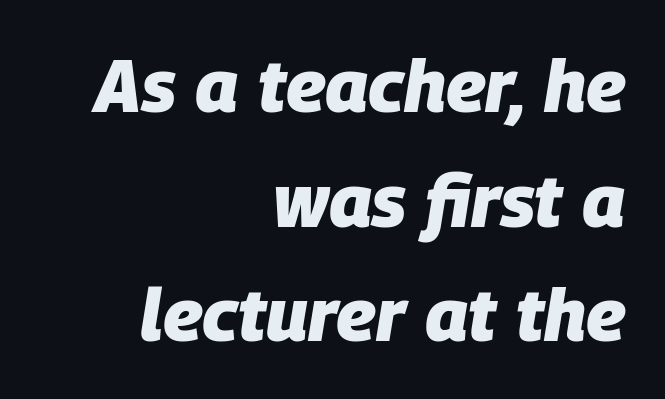
Each word holds together tightly as a unit, with standard inter-letter gaps. Horizontal alignment here is rightward, an uncommon choice for prose. A bare baseline throughout the passage. Notice how the stems are inclined rather than vertical — that's the hallmark of italics. Think of a printed novel: that variable character pitch is what you see here. Students, observe: this is what conventionally led text looks like.
